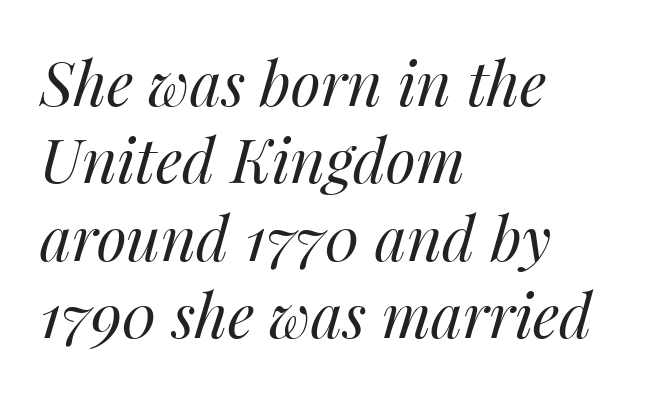
Teacher's note: observe the even left margin — that is flush-left alignment. The letters advance in unequal steps, a hallmark of proportional type. Check the space under the baseline: it is left empty. No letter is thick-stroked: the sample isn't bold. Line spacing here is normal.
